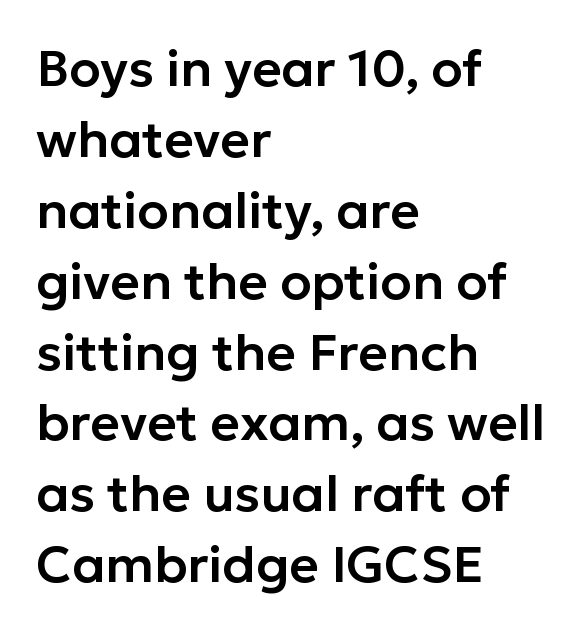
Q: Is the text italic (slanted)? A: No, it is upright.
Q: Is the typeface a serif or a sans-serif typeface? A: Sans-serif.
Q: Is the text underlined? A: No.
Q: How is the paragraph aligned? A: Left-aligned.
Q: Is the spacing between letters normal or unusually wide? A: Normal.
Q: Is the spacing between lines tight, normal or loose? A: Normal.
Q: Width (condensed, normal, or wide)? A: Normal.
Q: Stroke contrast? A: Low.
Q: x-height? A: Medium.
Q: Monospaced? A: No.
